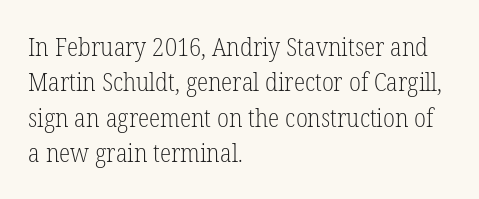
{"italic": "no", "bold": "no", "underline": "no", "align": "left", "line_spacing": "normal", "line_spacing_ratio": 1.36, "letter_spacing": "normal", "letter_spacing_em": 0.0, "glyph_px": 26}
